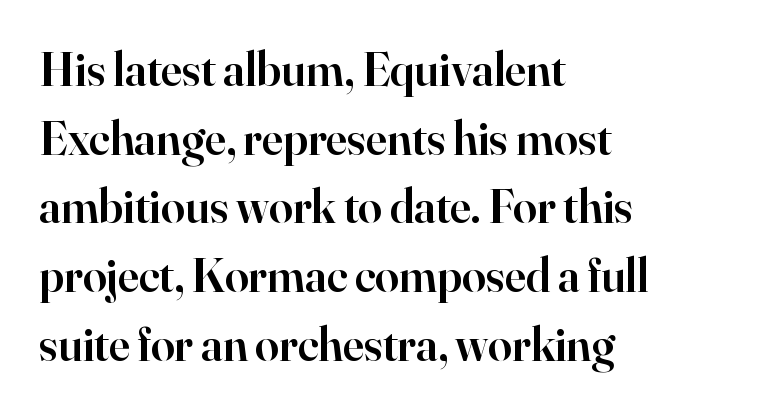
The image shows 48 px semibold serif type, upright; set left-aligned, normal line spacing (1.43x), normal letter spacing, not underlined; high stroke contrast and a small x-height.
